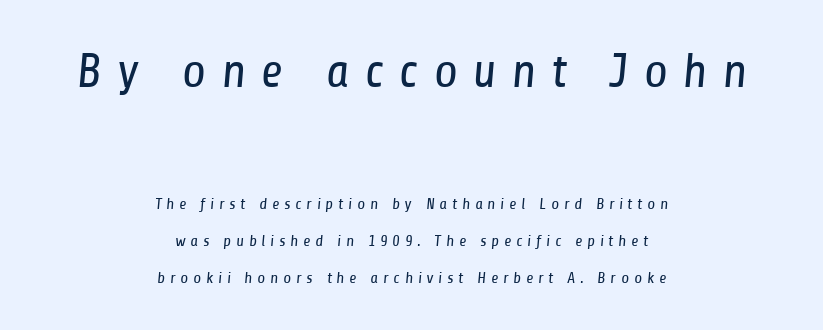
Q: Is the text bold? A: No.
Q: Is the typeface a serif or a sans-serif typeface? A: Sans-serif.
Q: Is the text underlined? A: No.
Q: How is the paragraph aligned? A: Centered.
Q: Is the spacing between letters normal or unusually wide? A: Unusually wide.
Q: Is the spacing between lines tight, normal or loose? A: Loose.
Q: Which block of text is set in a larger size, the first (top) or the second (bottom)? A: The first (top) one.
Q: Width (condensed, normal, or wide)? A: Condensed.
Q: Stroke contrast? A: Low.
Q: x-height? A: Medium.
Q: Monospaced? A: No.
